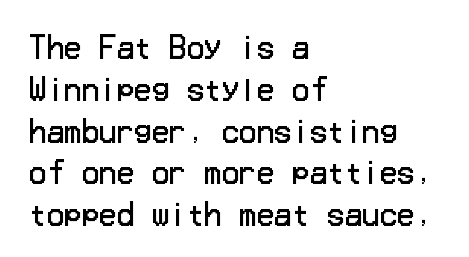
{"serif": "no", "italic": "no", "bold": "no", "weight": "regular", "width": "normal", "stroke_contrast": "low", "x_height": "medium", "underline": "no", "align": "left", "line_spacing": "normal", "line_spacing_ratio": 1.44, "letter_spacing": "normal", "letter_spacing_em": 0.0, "glyph_px": 29}
